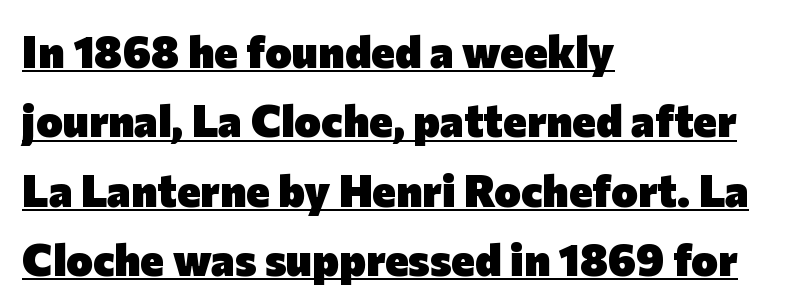
Has an underline been added? It has. The lettering stays uniformly vertical, giving the passage a roman look. Normally led — the rows are evenly, conventionally spaced. Tracking here is standard; glyphs follow each other at the usual distance.
